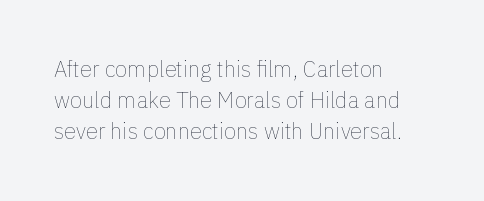
Every row of glyphs begins at an identical x-position on the left. The typesetting does not lean heavy: it is not bold. One glance says typical: line gaps are just what's usual. Underlining? Definitely not there.
